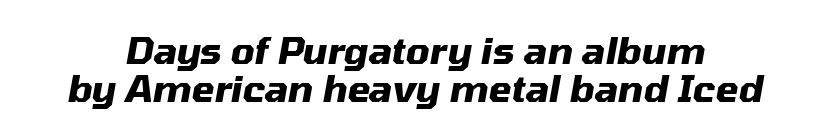
{"italic": "yes", "lean": "right", "slant_degrees": 10, "bold": "yes", "weight": "heavy", "width": "normal", "stroke_contrast": "medium", "x_height": "medium", "monospaced": "no", "underline": "no", "line_spacing": "tight", "line_spacing_ratio": 1.03, "letter_spacing": "normal", "letter_spacing_em": 0.0, "glyph_px": 37}
